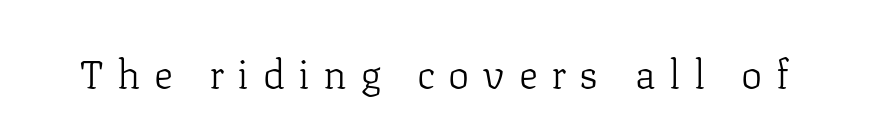
Q: Is the text bold? A: No.
Q: Is the text italic (slanted)? A: No, it is upright.
Q: Is the typeface a serif or a sans-serif typeface? A: Serif.
Q: Is the text underlined? A: No.
Q: Is the spacing between letters normal or unusually wide? A: Unusually wide.
Q: Width (condensed, normal, or wide)? A: Normal.
Q: Stroke contrast? A: Low.
Q: x-height? A: Medium.
Q: Monospaced? A: No.
